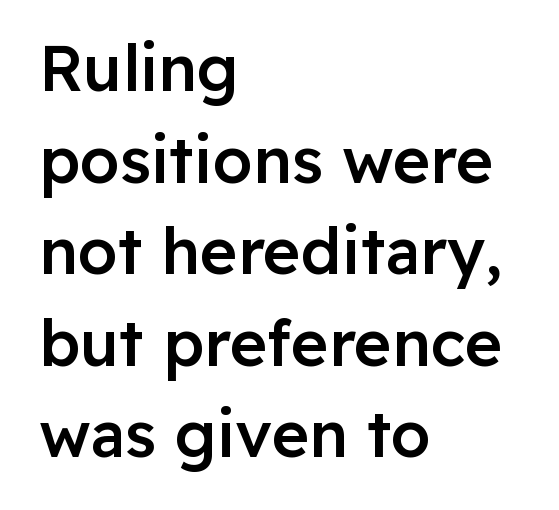
{"serif": "no", "italic": "no", "bold": "semi", "weight": "semibold", "width": "normal", "stroke_contrast": "low", "x_height": "medium", "monospaced": "no", "underline": "no", "align": "left", "line_spacing": "normal", "line_spacing_ratio": 1.43, "letter_spacing": "normal", "letter_spacing_em": 0.0, "glyph_px": 64}
